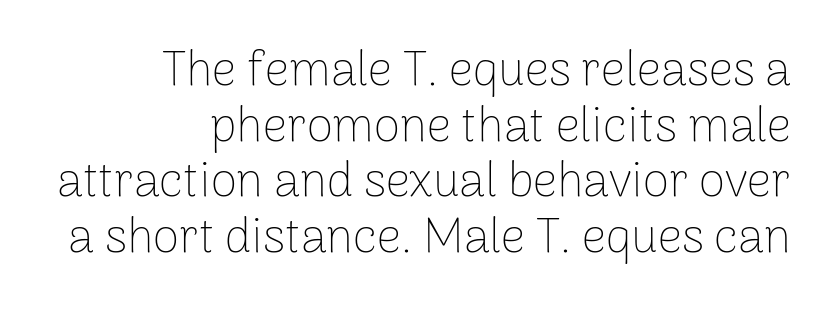
The image shows 48 px thin sans-serif type, upright; set right-aligned, line spacing 1.16x, normal letter spacing, not underlined; low stroke contrast and a medium x-height.
